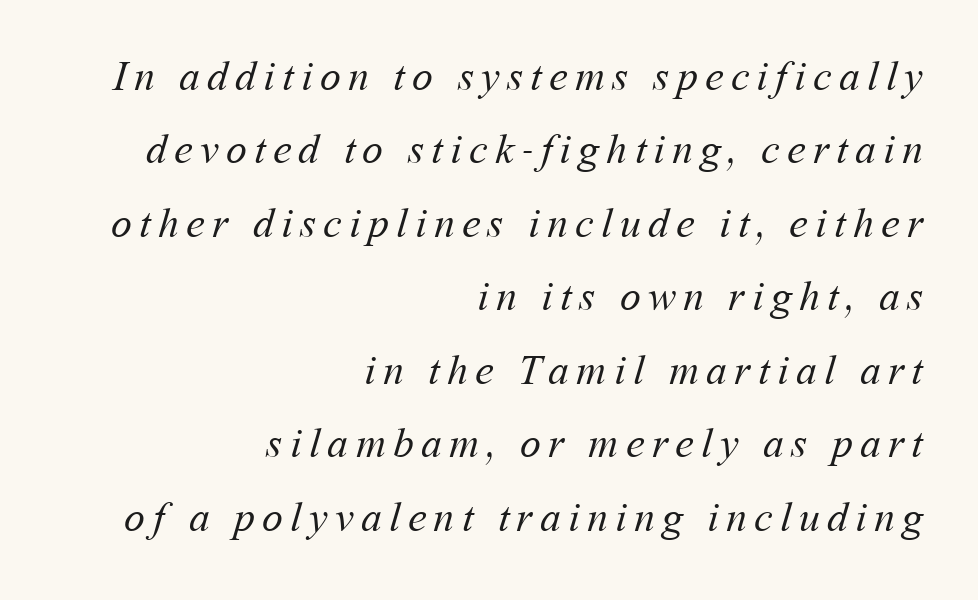
{"bold": "no", "weight": "regular", "width": "normal", "stroke_contrast": "medium", "x_height": "medium", "monospaced": "no", "underline": "no", "align": "right", "line_spacing_ratio": 1.75, "glyph_px": 42}
